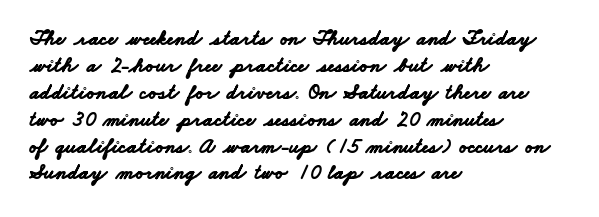
{"bold": "yes", "underline": "no", "align": "left", "line_spacing": "normal", "line_spacing_ratio": 1.28, "letter_spacing": "normal", "letter_spacing_em": 0.0, "glyph_px": 21}
